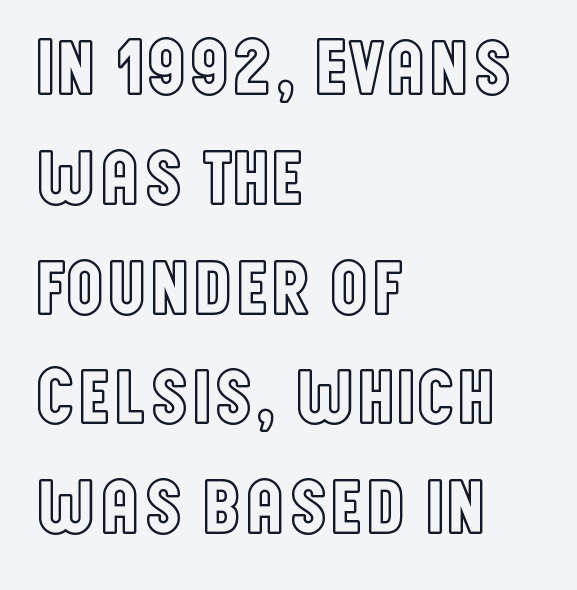
Q: Is the text italic (slanted)? A: No, it is upright.
Q: Is the text underlined? A: No.
Q: How is the paragraph aligned? A: Left-aligned.
Q: Is the spacing between letters normal or unusually wide? A: Normal.
Q: Is the spacing between lines tight, normal or loose? A: Normal.
Q: Width (condensed, normal, or wide)? A: Condensed.
Q: x-height? A: Large.
Q: Monospaced? A: No.
